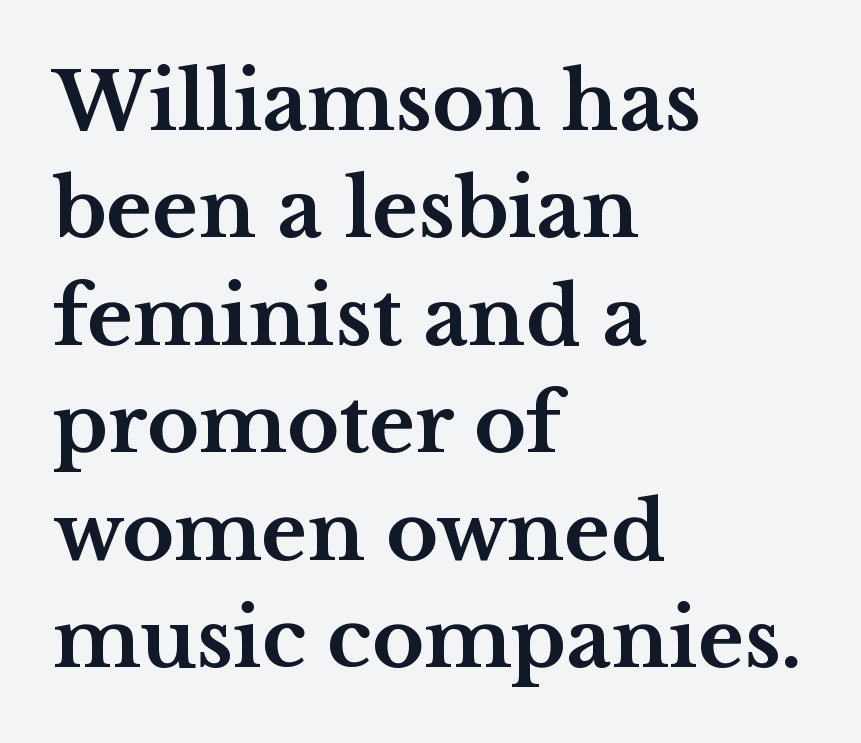
Standard letterfit; no display-style spreading of the glyphs. The lines sit at an ordinary, default distance from one another. Little horizontal feet cap the strokes, marking this as serif type. How heavy is the stroke? Heavy — this is a bold.
